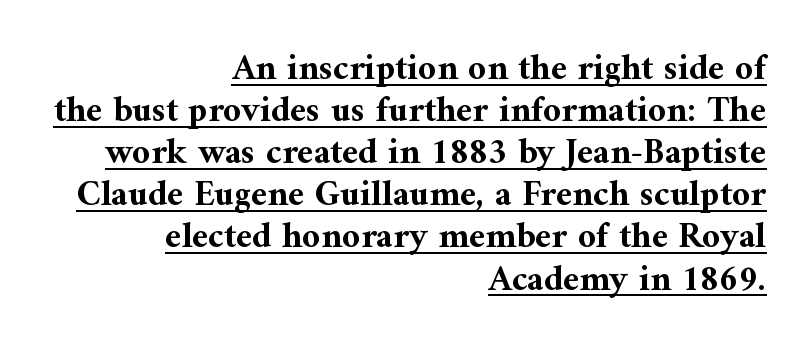
Q: Is the text bold? A: Yes.
Q: Is the text italic (slanted)? A: No, it is upright.
Q: Is the typeface a serif or a sans-serif typeface? A: Serif.
Q: Is the text underlined? A: Yes.
Q: How is the paragraph aligned? A: Right-aligned.
Q: Is the spacing between letters normal or unusually wide? A: Normal.
Q: Width (condensed, normal, or wide)? A: Normal.
Q: Stroke contrast? A: Medium.
Q: x-height? A: Medium.
Q: Monospaced? A: No.
